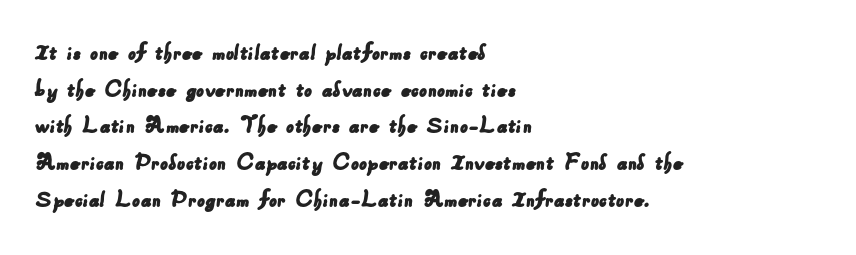
Q: Is the text underlined? A: No.
Q: How is the paragraph aligned? A: Left-aligned.
Q: Is the spacing between letters normal or unusually wide? A: Normal.
Q: Is the spacing between lines tight, normal or loose? A: Normal.
